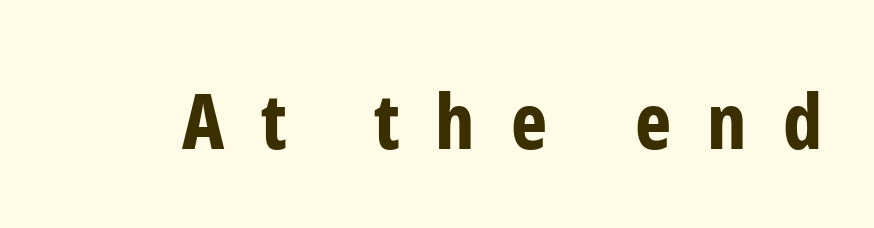
Grotesque or geometric, the face here clearly has no serifs. Notice how thick the strokes are: this is what a full bold looks like. Ordinary non-slanted type is in use. Spacing verdict: proportional, widths tailored to each character. The zone under the glyphs is completely vacant.
